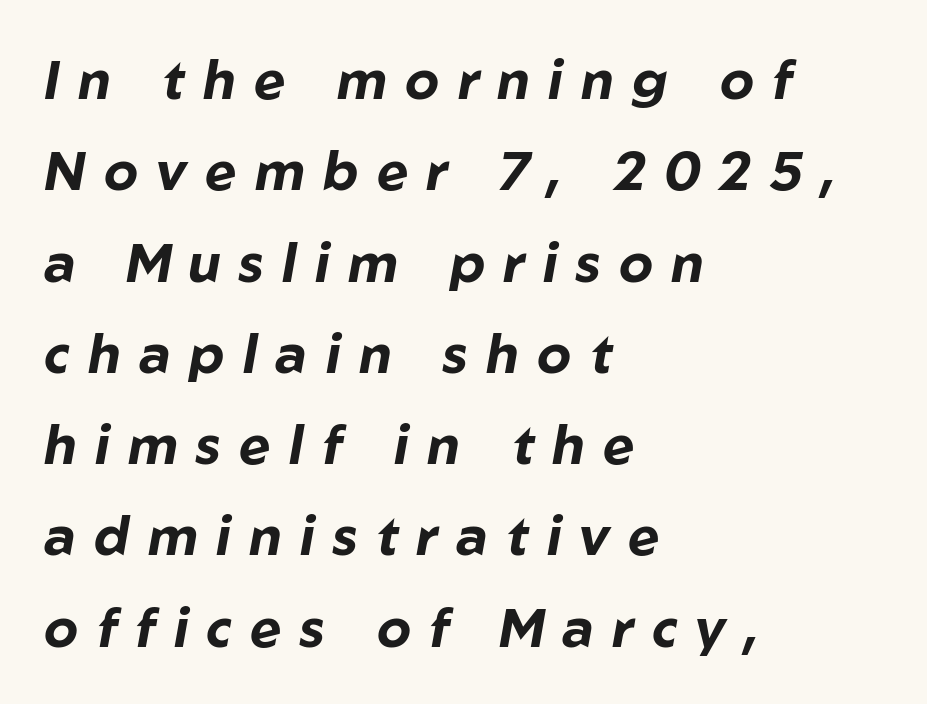
The lines sit at an ordinary, default distance from one another. Weight check: bold — yes, fully. The words here are not underlined. Spacing verdict: proportional, widths tailored to each character. Display-style spreading of the glyphs; the letterfit is very open. A student would call this left alignment; a typographer would say flush left, rag right.
